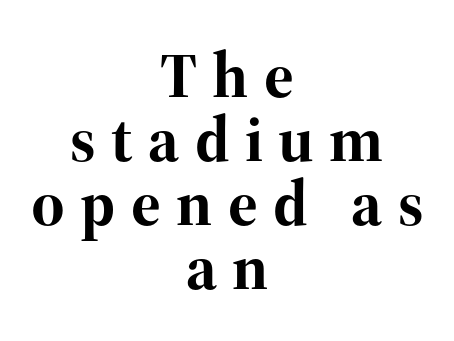
Typesetter's note: full bold, strokes at maximum text heaviness. Quick note: not italic, upright. You can tell from the footed stems that serif type was used. Between one letter and the next there's a generous, obvious gap.
